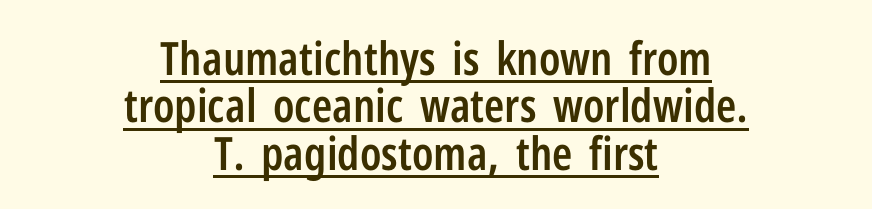
The rendering uses natural spacing where letterforms have individual widths. A typesetter would call this leading minimal, almost set solid. The lettering holds an erect, upright posture throughout. The passage shown is semibold, sitting just below true bold. The paragraph shown floats in the horizontal middle.
